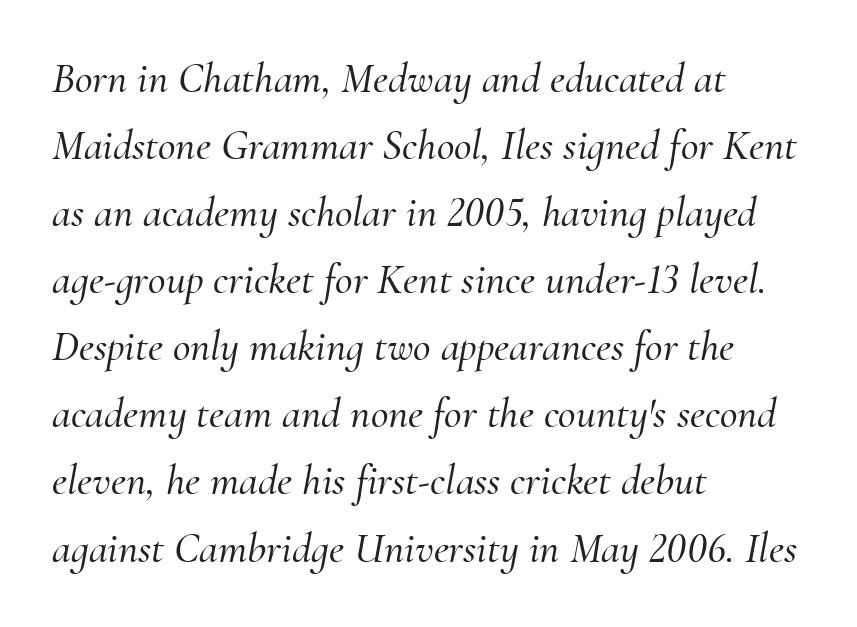
{"serif": "yes", "italic": "yes", "lean": "right", "slant_degrees": 10, "width": "normal", "stroke_contrast": "medium", "x_height": "small", "monospaced": "no", "underline": "no", "align": "left", "line_spacing": "normal", "line_spacing_ratio": 1.56, "letter_spacing": "normal", "letter_spacing_em": 0.0, "glyph_px": 43}
